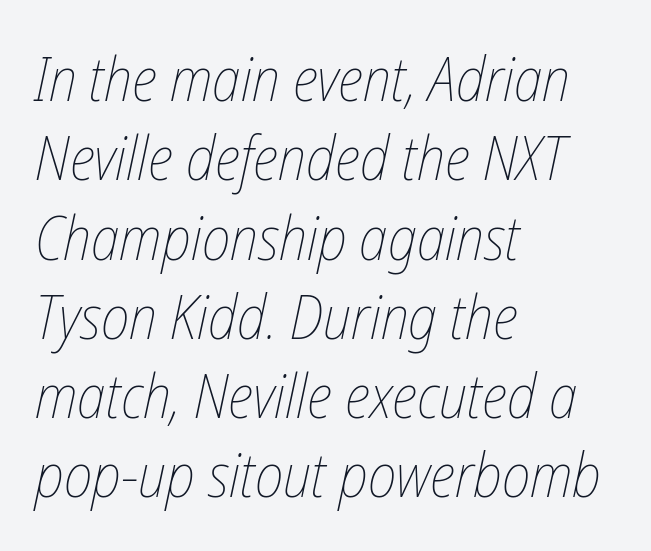
The image shows 61 px thin, condensed type, italic (leaning right); set left-aligned, normal line spacing (1.3x), normal letter spacing, not underlined; low stroke contrast and a medium x-height.
